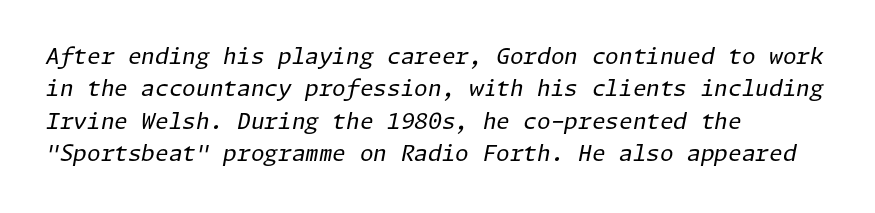
The image shows 22 px text type, italic (leaning right); set left-aligned, normal line spacing (1.47x), normal letter spacing, not underlined.
